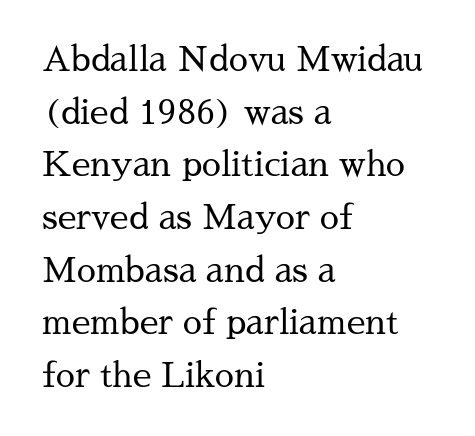
{"serif": "yes", "italic": "no", "bold": "no", "weight": "regular", "width": "normal", "stroke_contrast": "medium", "x_height": "medium", "monospaced": "no", "underline": "no", "align": "left", "line_spacing": "normal", "line_spacing_ratio": 1.55, "letter_spacing": "normal", "letter_spacing_em": 0.0, "glyph_px": 34}
